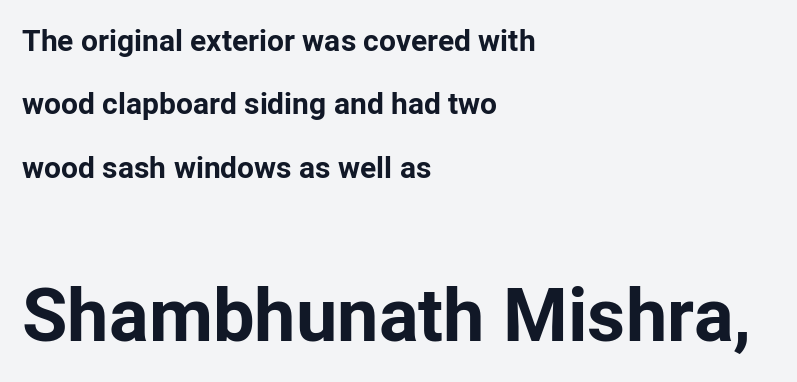
Does the copy run flush right? No — it runs flush left. A dark, heavy texture on the line: the type is bold. Leading is clearly above the norm, producing a sparse column. Caption: standard tracking, unaltered. Note: no serifs on the glyphs.
